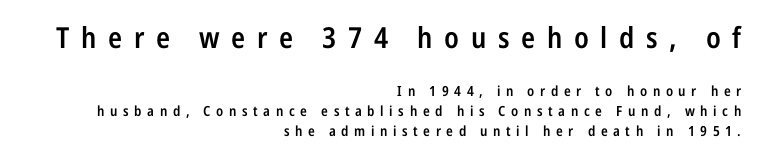
Q: Is the text bold? A: Semi-bold.
Q: Is the text italic (slanted)? A: No, it is upright.
Q: Is the typeface a serif or a sans-serif typeface? A: Sans-serif.
Q: Is the text underlined? A: No.
Q: How is the paragraph aligned? A: Right-aligned.
Q: Is the spacing between letters normal or unusually wide? A: Unusually wide.
Q: Is the spacing between lines tight, normal or loose? A: Normal.
Q: Which block of text is set in a larger size, the first (top) or the second (bottom)? A: The first (top) one.
Q: Width (condensed, normal, or wide)? A: Condensed.
Q: Stroke contrast? A: Low.
Q: x-height? A: Medium.
Q: Monospaced? A: No.
